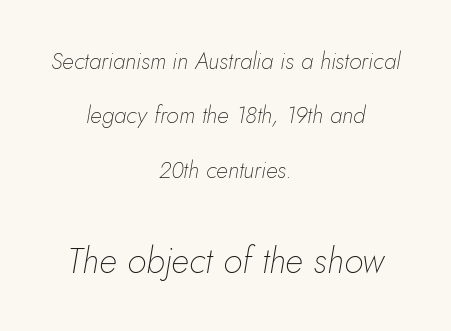
{"italic": "yes", "lean": "right", "slant_degrees": 5, "bold": "no", "weight": "thin", "width": "normal", "stroke_contrast": "low", "x_height": "small", "monospaced": "no", "underline": "no", "align": "center", "line_spacing": "loose", "line_spacing_ratio": 2.36, "letter_spacing": "normal", "letter_spacing_em": 0.0, "larger_block": "second", "size_ratio": 1.52, "glyph_px": 35}
